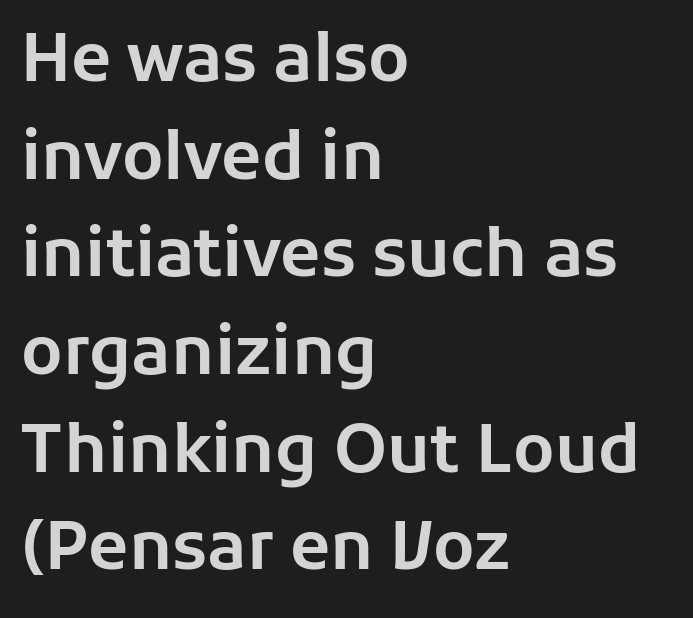
The image shows 66 px sans-serif type, upright; set left-aligned, normal line spacing (1.48x), normal letter spacing, not underlined; low stroke contrast and a medium x-height.
